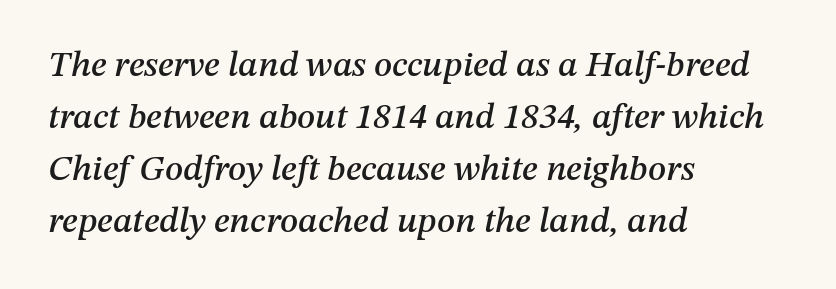
{"italic": "yes", "lean": "right", "slant_degrees": 12, "width": "normal", "stroke_contrast": "medium", "x_height": "medium", "monospaced": "no", "underline": "no", "align": "left", "line_spacing": "normal", "line_spacing_ratio": 1.44, "letter_spacing": "normal", "letter_spacing_em": 0.0, "glyph_px": 36}
